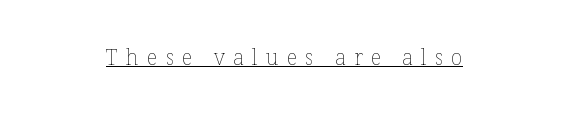
The image shows 21 px text type, upright; set centered, unusually wide letter spacing (+0.39 em), underlined.
